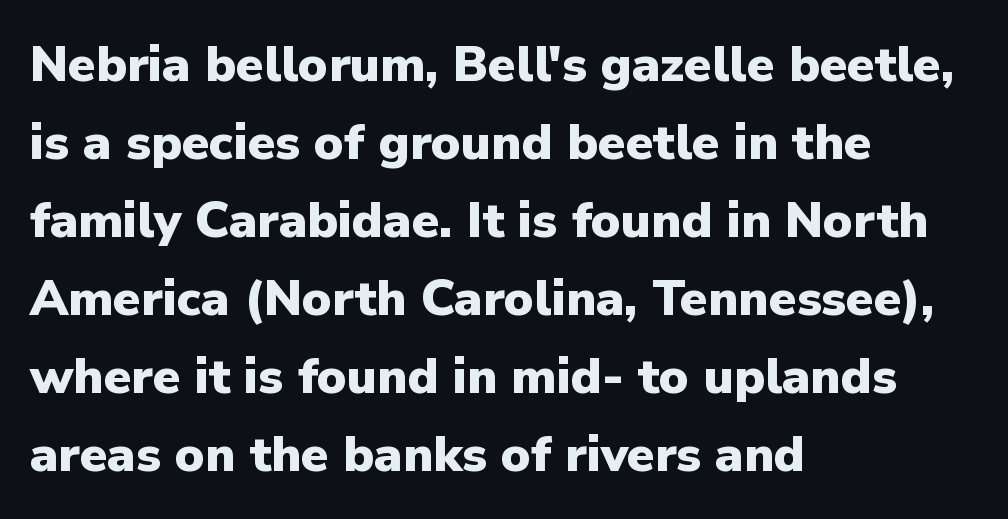
{"serif": "no", "italic": "no", "bold": "yes", "weight": "heavy", "width": "normal", "stroke_contrast": "low", "x_height": "medium", "monospaced": "no", "underline": "no", "align": "left", "line_spacing": "normal", "line_spacing_ratio": 1.56, "letter_spacing": "normal", "letter_spacing_em": 0.0, "glyph_px": 50}
